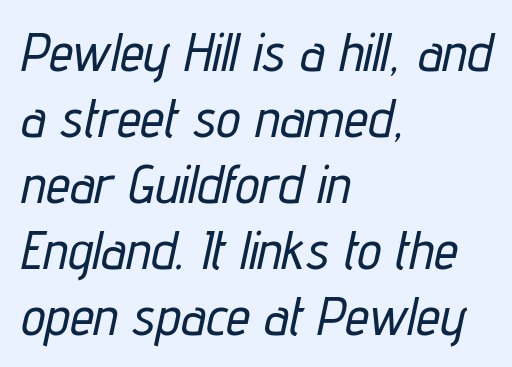
Q: Is the text italic (slanted)? A: Yes, it leans right by about 12 degrees.
Q: Is the text underlined? A: No.
Q: How is the paragraph aligned? A: Left-aligned.
Q: Is the spacing between letters normal or unusually wide? A: Normal.
Q: Width (condensed, normal, or wide)? A: Condensed.
Q: Stroke contrast? A: Low.
Q: x-height? A: Medium.
Q: Monospaced? A: No.
